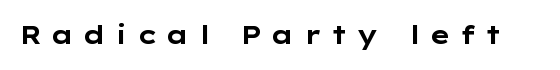
A bare baseline throughout the passage. Compared with typical body copy, the letter spacing here is much looser. This is heavy type, rendered in bold. Vertical strokes here are truly vertical.
